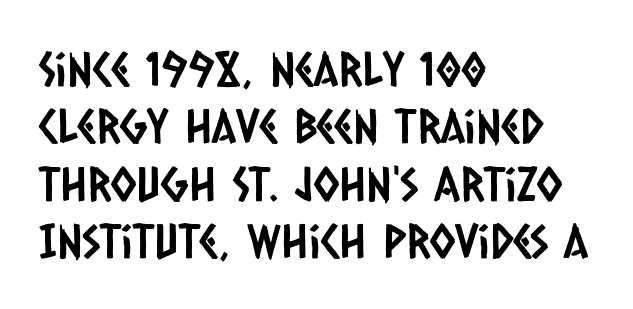
{"serif": "no", "width": "condensed", "stroke_contrast": "low", "x_height": "large", "monospaced": "no", "underline": "no", "align": "left", "line_spacing_ratio": 1.22, "letter_spacing": "normal", "letter_spacing_em": 0.0, "glyph_px": 47}
